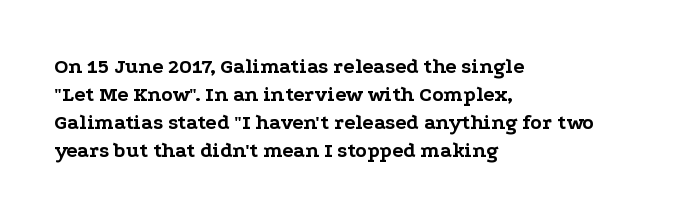
Q: Is the text bold? A: Yes.
Q: Is the text italic (slanted)? A: No, it is upright.
Q: Is the text underlined? A: No.
Q: How is the paragraph aligned? A: Left-aligned.
Q: Is the spacing between letters normal or unusually wide? A: Normal.
Q: Is the spacing between lines tight, normal or loose? A: Normal.
